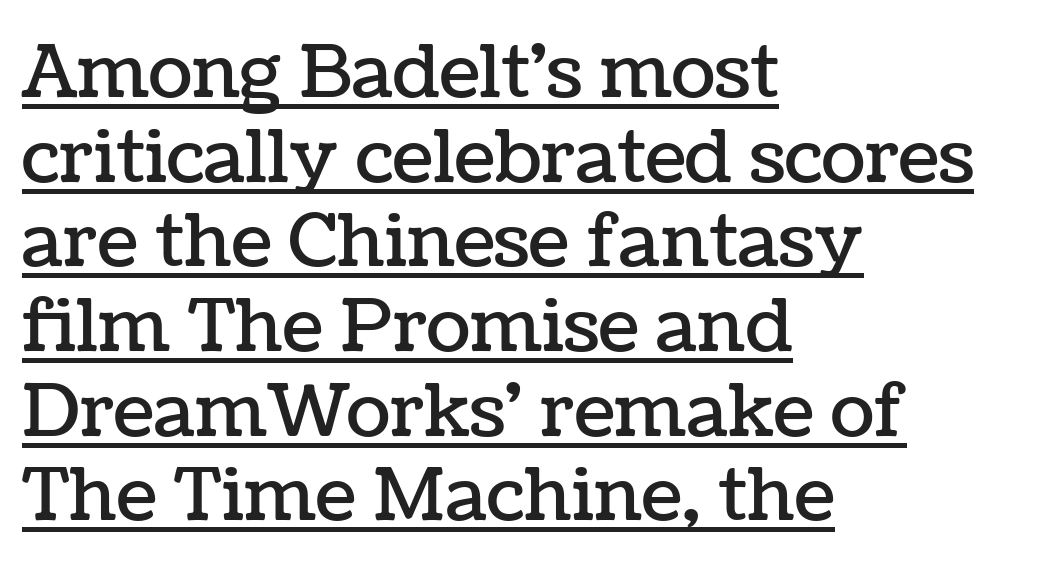
{"italic": "no", "width": "normal", "stroke_contrast": "low", "x_height": "medium", "monospaced": "no", "underline": "yes", "align": "left", "line_spacing_ratio": 1.16, "letter_spacing": "normal", "letter_spacing_em": 0.0, "glyph_px": 73}
